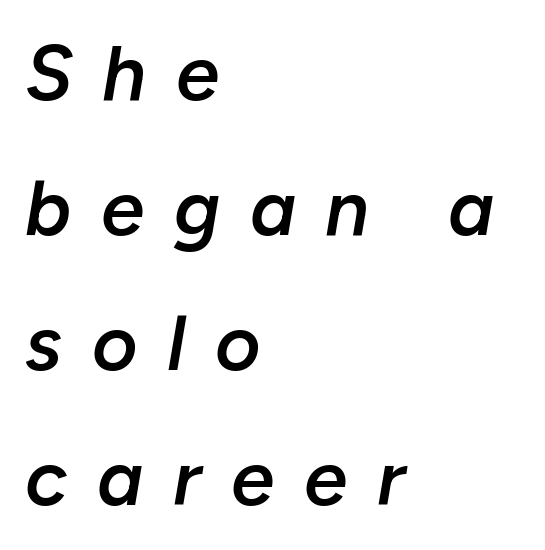
{"italic": "yes", "lean": "right", "slant_degrees": 10, "bold": "semi", "weight": "semibold", "width": "normal", "stroke_contrast": "low", "x_height": "medium", "monospaced": "no", "underline": "no", "align": "left", "line_spacing_ratio": 1.73, "letter_spacing": "wide", "letter_spacing_em": 0.38, "glyph_px": 78}
